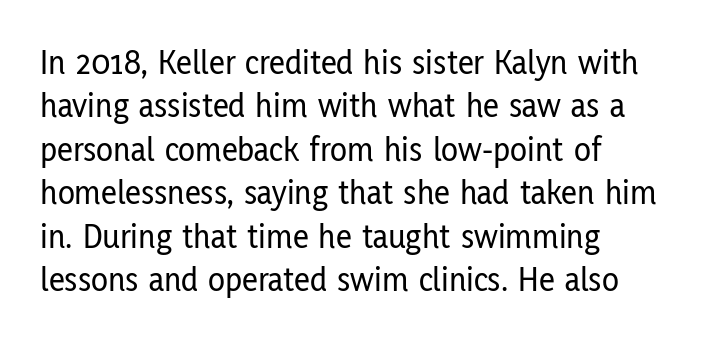
Q: Is the text italic (slanted)? A: No, it is upright.
Q: Is the typeface a serif or a sans-serif typeface? A: Sans-serif.
Q: Is the text underlined? A: No.
Q: How is the paragraph aligned? A: Left-aligned.
Q: Is the spacing between letters normal or unusually wide? A: Normal.
Q: Width (condensed, normal, or wide)? A: Condensed.
Q: Stroke contrast? A: Low.
Q: x-height? A: Medium.
Q: Monospaced? A: No.
